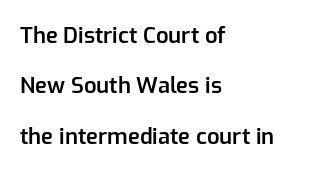
In terms of letterspacing, this is plain default setting. The rendering uses a semibold face; strokes are thickened but not to full bold. In terms of leading, this rendering errs on the spacious side. Ordinary non-slanted type is in use. Words float on clear page, feet unadorned.
